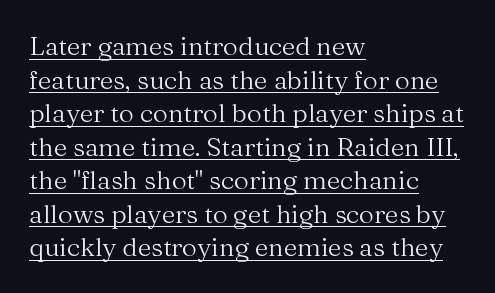
{"italic": "no", "bold": "no", "underline": "yes", "align": "left", "line_spacing": "normal", "line_spacing_ratio": 1.29, "letter_spacing": "normal", "letter_spacing_em": 0.0, "glyph_px": 26}
